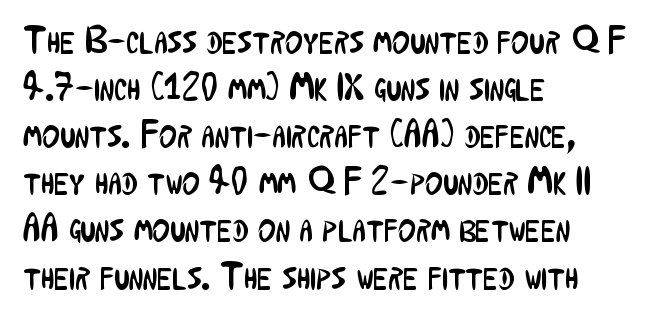
{"serif": "no", "italic": "no", "bold": "no", "weight": "regular", "width": "condensed", "stroke_contrast": "low", "x_height": "medium", "monospaced": "no", "underline": "no", "align": "left", "line_spacing_ratio": 1.24, "letter_spacing": "normal", "letter_spacing_em": 0.0, "glyph_px": 38}
